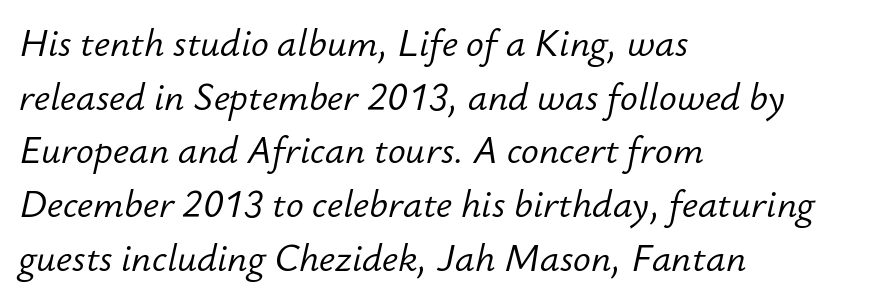
{"italic": "yes", "lean": "right", "slant_degrees": 12, "bold": "no", "weight": "light", "width": "normal", "stroke_contrast": "low", "x_height": "small", "monospaced": "no", "underline": "no", "align": "left", "line_spacing": "normal", "line_spacing_ratio": 1.45, "letter_spacing": "normal", "letter_spacing_em": 0.0, "glyph_px": 37}
